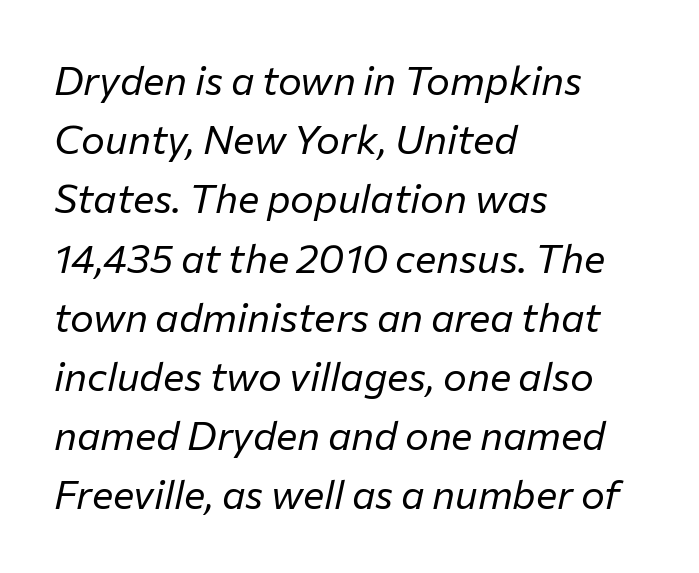
Q: Is the text bold? A: No.
Q: Is the text italic (slanted)? A: Yes, it leans right by about 12 degrees.
Q: Is the text underlined? A: No.
Q: How is the paragraph aligned? A: Left-aligned.
Q: Is the spacing between letters normal or unusually wide? A: Normal.
Q: Is the spacing between lines tight, normal or loose? A: Normal.
Q: Width (condensed, normal, or wide)? A: Normal.
Q: Stroke contrast? A: Low.
Q: x-height? A: Medium.
Q: Monospaced? A: No.
